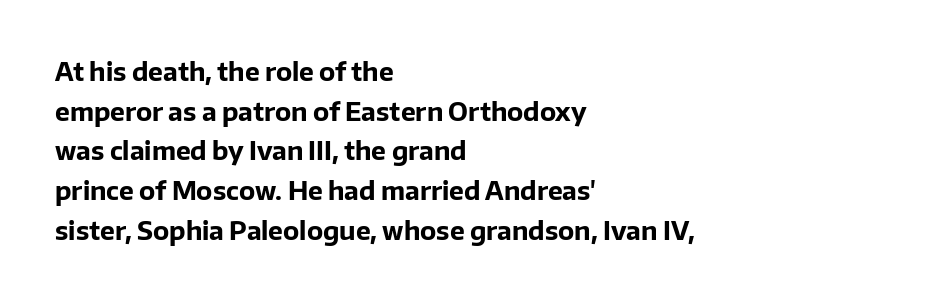
The words here are not underlined. Glyph-to-glyph distance matches everyday printed text. The rows are spaced the way most documents space them. The lettering holds an erect, upright posture throughout. Heavy-handed strokes throughout: this text is bold. Which margin do the lines hug? The left one — the right edge is uneven.
